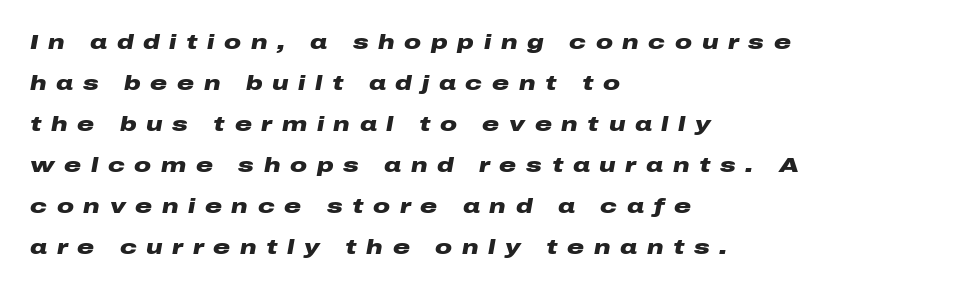
{"italic": "yes", "lean": "right", "slant_degrees": 10, "bold": "yes", "underline": "no", "align": "left", "line_spacing": "loose", "line_spacing_ratio": 1.95, "letter_spacing": "wide", "letter_spacing_em": 0.46, "glyph_px": 21}
